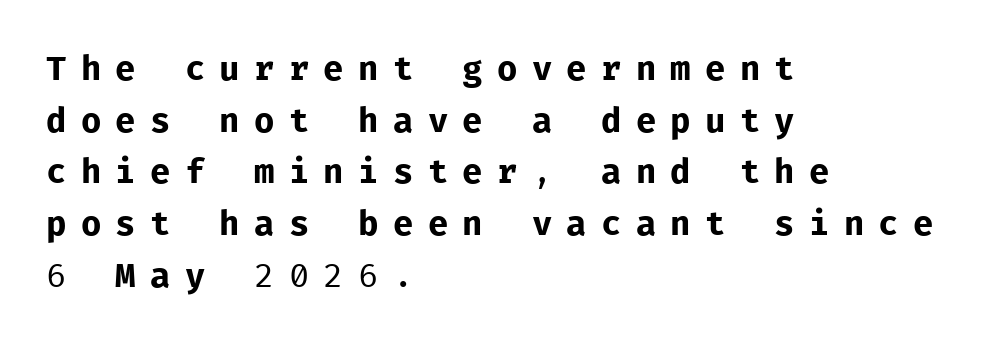
{"serif": "no", "italic": "no", "bold": "no", "weight": "regular", "width": "normal", "stroke_contrast": "low", "x_height": "medium", "monospaced": "yes", "underline": "no", "align": "left", "line_spacing": "normal", "line_spacing_ratio": 1.52, "letter_spacing": "wide", "letter_spacing_em": 0.42, "glyph_px": 34}
